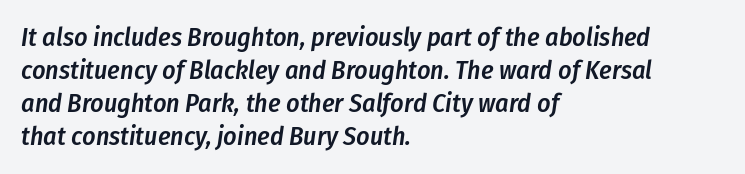
{"italic": "yes", "lean": "right", "slant_degrees": 8, "bold": "semi", "underline": "no", "align": "left", "line_spacing": "normal", "line_spacing_ratio": 1.27, "letter_spacing": "normal", "letter_spacing_em": 0.0, "glyph_px": 26}
